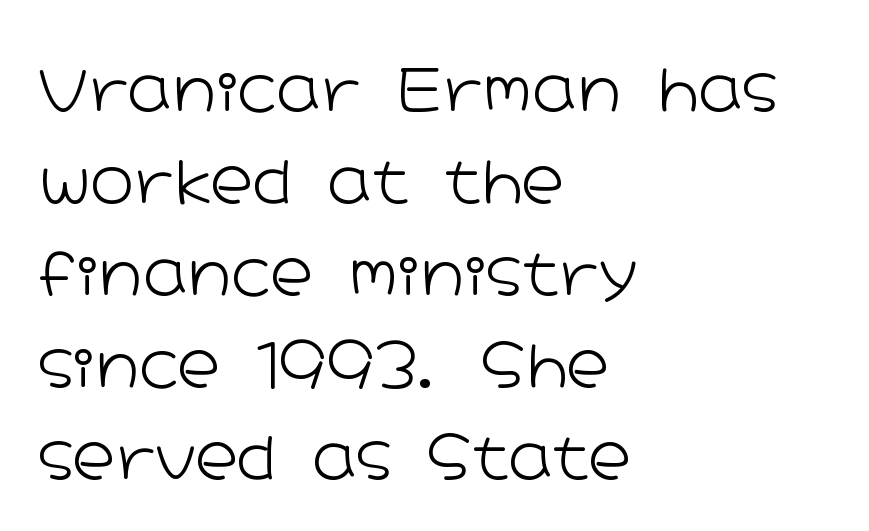
Q: Is the text bold? A: No.
Q: Is the text italic (slanted)? A: No, it is upright.
Q: Is the typeface a serif or a sans-serif typeface? A: Sans-serif.
Q: Is the text underlined? A: No.
Q: How is the paragraph aligned? A: Left-aligned.
Q: Is the spacing between letters normal or unusually wide? A: Normal.
Q: Is the spacing between lines tight, normal or loose? A: Normal.
Q: Width (condensed, normal, or wide)? A: Wide.
Q: Stroke contrast? A: Low.
Q: x-height? A: Medium.
Q: Monospaced? A: No.
